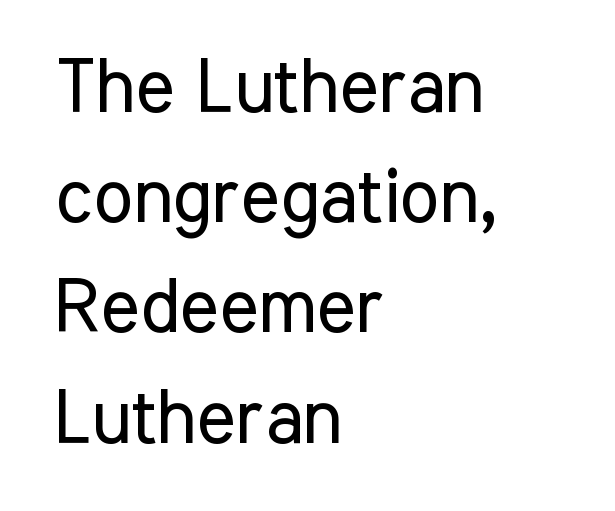
Notice how the passage keeps a crisp vertical edge on the left only. These lines were composed using upright roman letters. Letter spacing: default. You can tell from the bare stems that sans-serif type was used. Line spacing here is normal.
